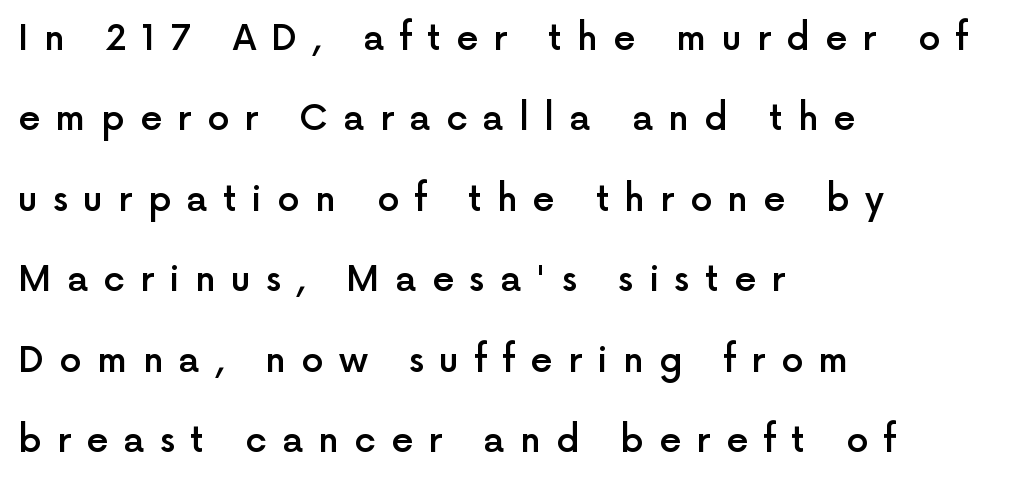
{"serif": "no", "italic": "no", "bold": "semi", "weight": "semibold", "width": "normal", "x_height": "medium", "monospaced": "no", "underline": "no", "align": "left", "line_spacing": "loose", "line_spacing_ratio": 2.3, "letter_spacing": "wide", "letter_spacing_em": 0.44, "glyph_px": 35}
